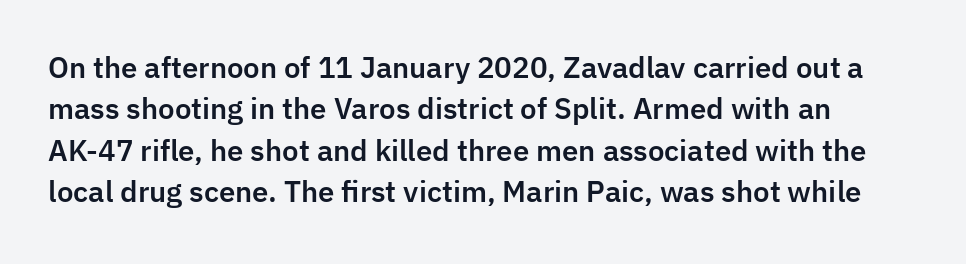
{"serif": "no", "italic": "no", "width": "normal", "stroke_contrast": "low", "x_height": "medium", "monospaced": "no", "underline": "no", "line_spacing": "normal", "line_spacing_ratio": 1.48, "letter_spacing": "normal", "letter_spacing_em": 0.0, "glyph_px": 28}
